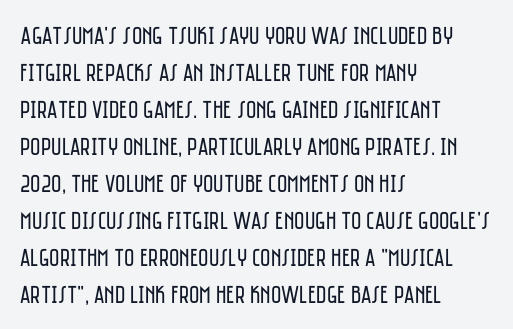
{"italic": "no", "bold": "no", "underline": "no", "align": "left", "line_spacing": "normal", "line_spacing_ratio": 1.48, "letter_spacing": "normal", "letter_spacing_em": 0.0, "glyph_px": 25}
